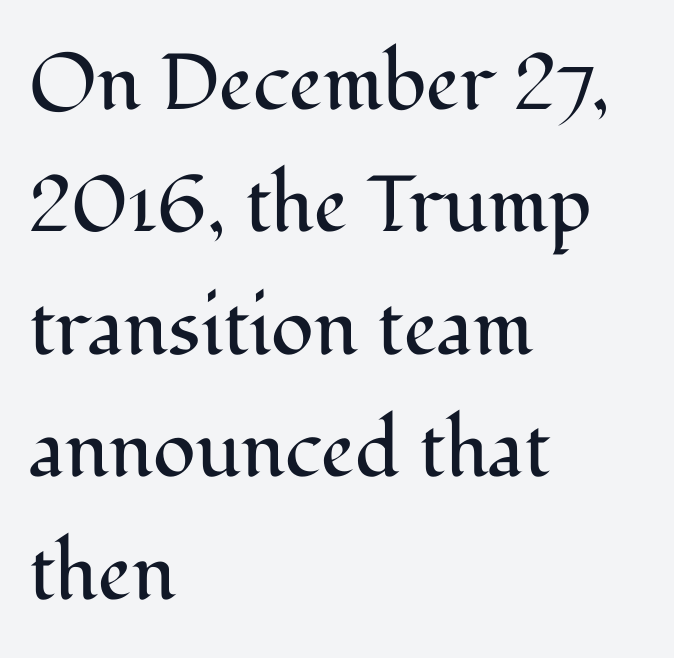
The image shows 79 px regular-weight serif type, upright; set left-aligned, normal line spacing (1.55x), normal letter spacing, not underlined; medium stroke contrast and a medium x-height.
